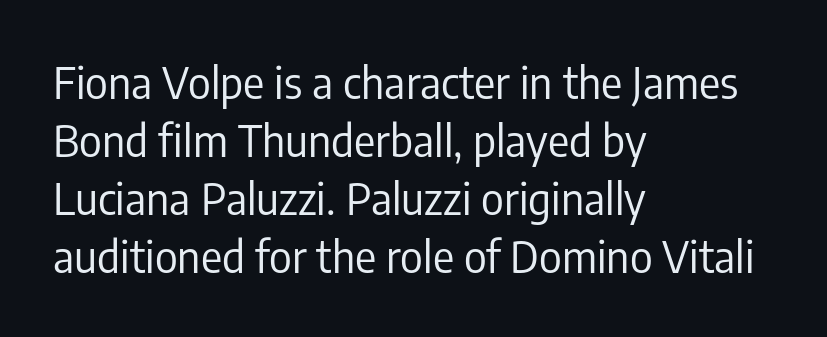
{"serif": "no", "italic": "no", "bold": "no", "weight": "regular", "width": "condensed", "stroke_contrast": "low", "x_height": "medium", "monospaced": "no", "underline": "no", "align": "left", "line_spacing": "normal", "line_spacing_ratio": 1.32, "letter_spacing": "normal", "letter_spacing_em": 0.0, "glyph_px": 44}
